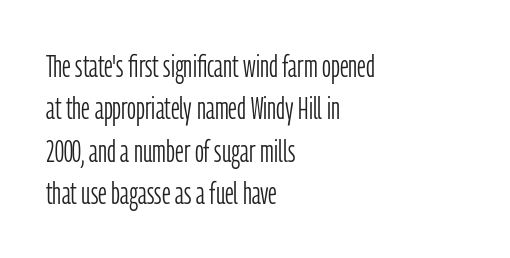
Honestly, there is no underline to notice here at all. Horizontal alignment here is leftward, the default for most running prose. These lines were composed using upright roman letters. This reads as an unemphasized weight, regular at the heaviest. The rendering uses natural spacing where letterforms have individual widths.
